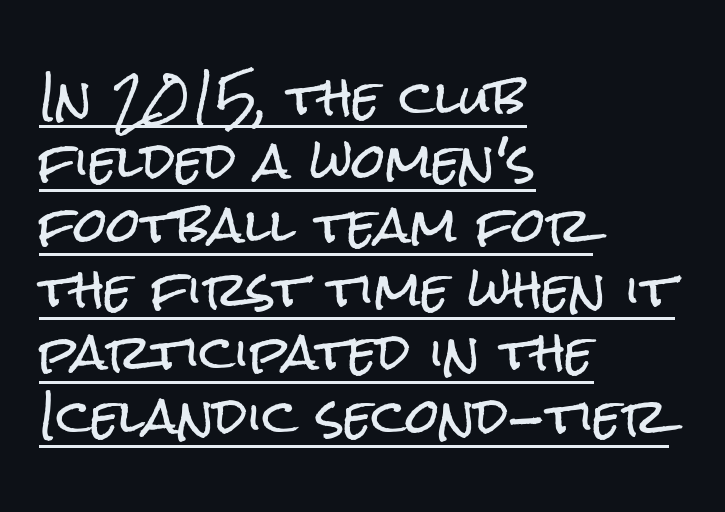
{"serif": "no", "italic": "no", "width": "condensed", "stroke_contrast": "low", "x_height": "medium", "monospaced": "no", "underline": "yes", "align": "left", "line_spacing": "normal", "line_spacing_ratio": 1.33, "letter_spacing": "normal", "letter_spacing_em": 0.0, "glyph_px": 48}
